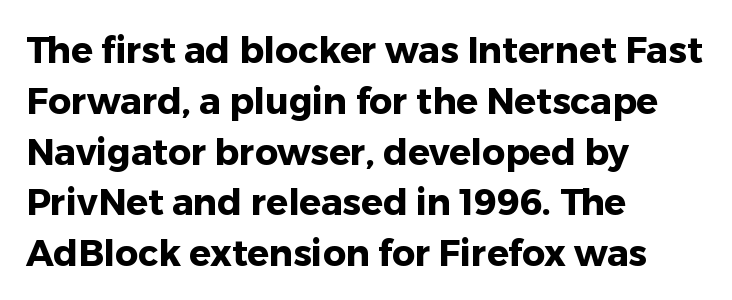
Q: Is the text bold? A: Yes.
Q: Is the text italic (slanted)? A: No, it is upright.
Q: Is the typeface a serif or a sans-serif typeface? A: Sans-serif.
Q: Is the text underlined? A: No.
Q: How is the paragraph aligned? A: Left-aligned.
Q: Is the spacing between letters normal or unusually wide? A: Normal.
Q: Is the spacing between lines tight, normal or loose? A: Normal.
Q: Width (condensed, normal, or wide)? A: Normal.
Q: Stroke contrast? A: Low.
Q: x-height? A: Medium.
Q: Monospaced? A: No.
